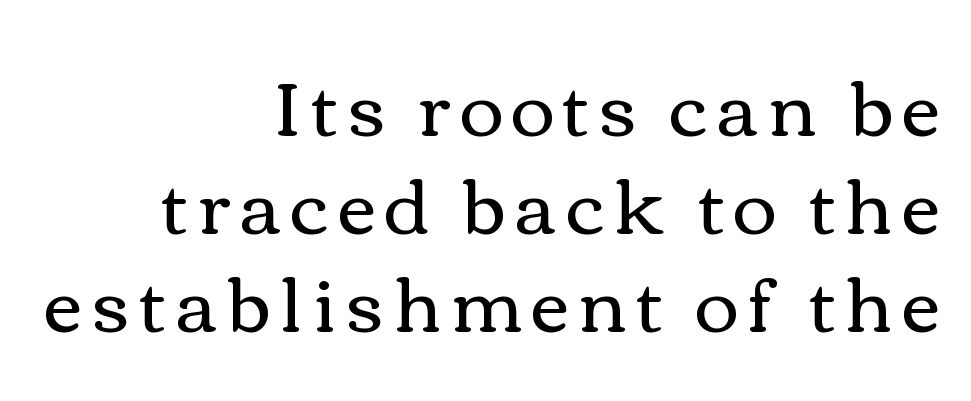
Normally led — the rows are evenly, conventionally spaced. Honestly, there is no underline to notice here at all. No italicization has been applied; the sample stays upright. The rendering uses natural spacing where letterforms have individual widths.
